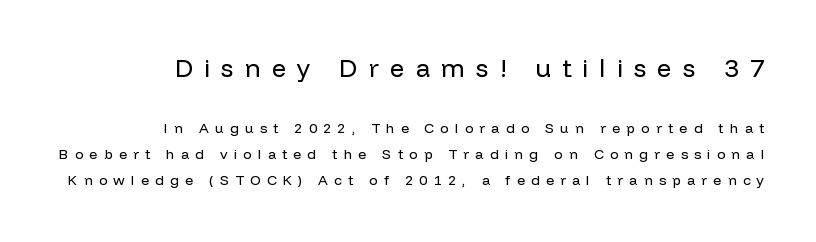
Posture: straight, roman, zero tilt. Reading down the block, your eye finds every line finishing at a fixed right position. Is the type heavy? It reads as light-to-regular instead. The baseline area is clear.
